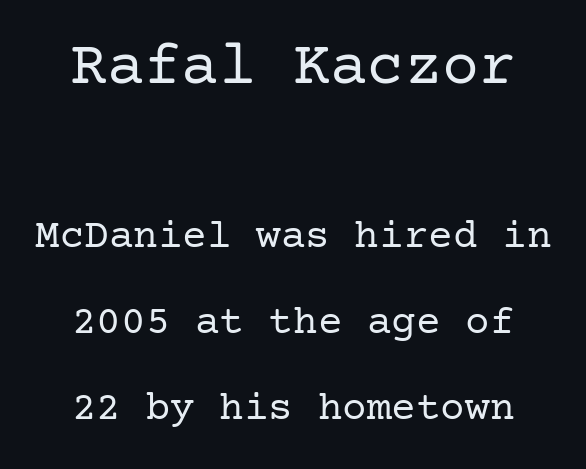
Nothing unusual about the tracking: characters are spaced as the font intends. Scale decreases going downward across the two blocks. Rule under the text: the space is simply empty. A roman cut, with each character standing at attention. The rendering shows small feet on the letterforms — a serif design.
